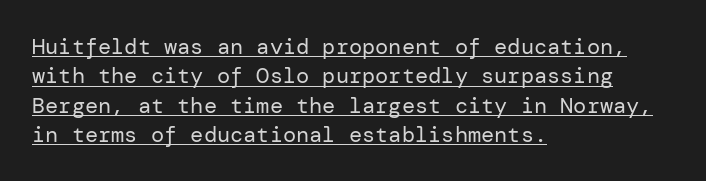
{"italic": "no", "bold": "no", "underline": "yes", "align": "left", "line_spacing": "normal", "line_spacing_ratio": 1.33, "letter_spacing": "normal", "letter_spacing_em": 0.0, "glyph_px": 22}
